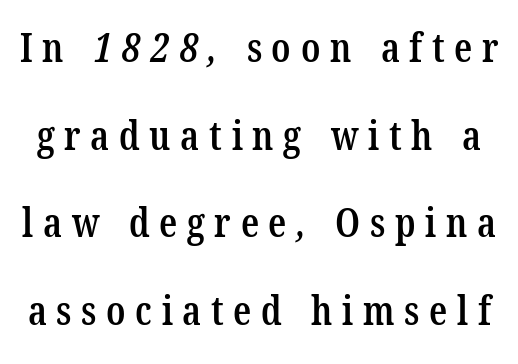
Q: Is the text bold? A: Semi-bold.
Q: Is the typeface a serif or a sans-serif typeface? A: Serif.
Q: Is the text underlined? A: No.
Q: Is the spacing between letters normal or unusually wide? A: Unusually wide.
Q: Is the spacing between lines tight, normal or loose? A: Loose.
Q: Width (condensed, normal, or wide)? A: Condensed.
Q: Stroke contrast? A: Low.
Q: x-height? A: Medium.
Q: Monospaced? A: No.
